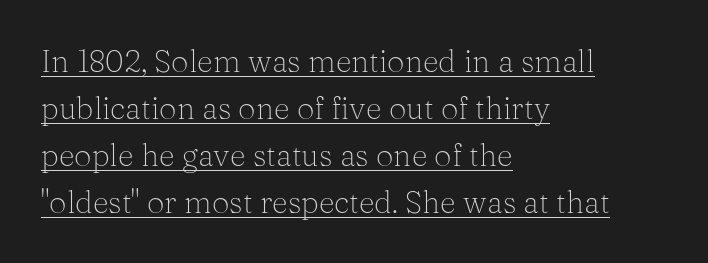
Q: Is the text bold? A: No.
Q: Is the text italic (slanted)? A: No, it is upright.
Q: Is the typeface a serif or a sans-serif typeface? A: Serif.
Q: Is the text underlined? A: Yes.
Q: How is the paragraph aligned? A: Left-aligned.
Q: Is the spacing between letters normal or unusually wide? A: Normal.
Q: Is the spacing between lines tight, normal or loose? A: Normal.
Q: Width (condensed, normal, or wide)? A: Normal.
Q: Stroke contrast? A: Medium.
Q: x-height? A: Medium.
Q: Monospaced? A: No.
